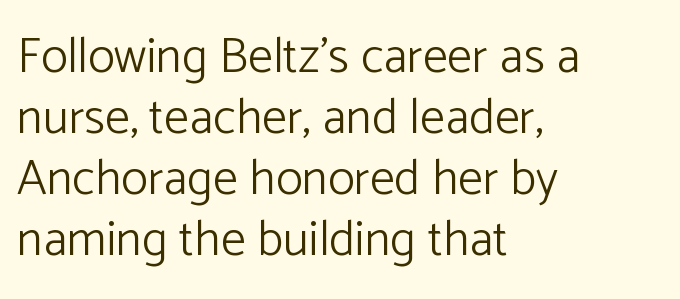
The image shows 50 px light sans-serif type, upright; set left-aligned, line spacing 1.22x, normal letter spacing, not underlined; low stroke contrast and a medium x-height.
